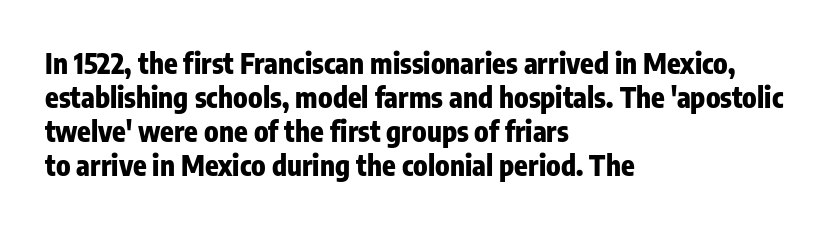
Q: Is the text bold? A: Yes.
Q: Is the text italic (slanted)? A: No, it is upright.
Q: Is the typeface a serif or a sans-serif typeface? A: Sans-serif.
Q: Is the text underlined? A: No.
Q: How is the paragraph aligned? A: Left-aligned.
Q: Is the spacing between letters normal or unusually wide? A: Normal.
Q: Width (condensed, normal, or wide)? A: Condensed.
Q: Stroke contrast? A: Low.
Q: x-height? A: Medium.
Q: Monospaced? A: No.
